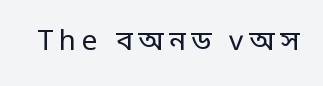
The image shows 28 px regular-weight, condensed sans-serif type, upright; set unusually wide letter spacing (+0.2 em), not underlined; low stroke contrast.
